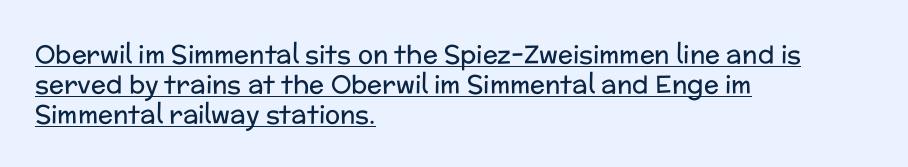
Q: Is the text bold? A: No.
Q: Is the text italic (slanted)? A: No, it is upright.
Q: Is the text underlined? A: Yes.
Q: How is the paragraph aligned? A: Left-aligned.
Q: Is the spacing between letters normal or unusually wide? A: Normal.
